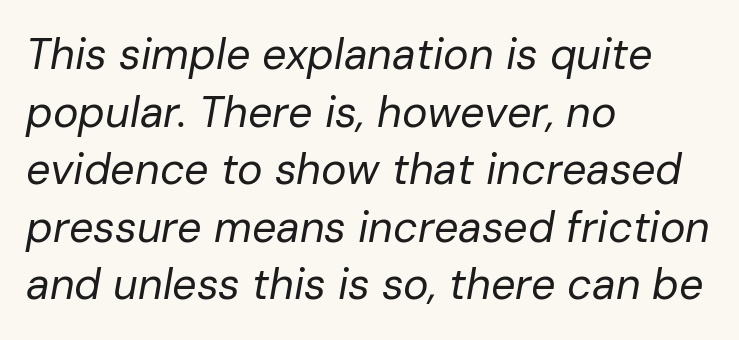
The text block is weighted toward the left margin, trailing off unevenly rightward. A typesetter would call this proportional, since set widths differ per character. Successive baselines arrive at the customary interval. No heavy texture on the line: the type isn't bold. The passage shown has conventional tracking throughout. Type without underlining.
